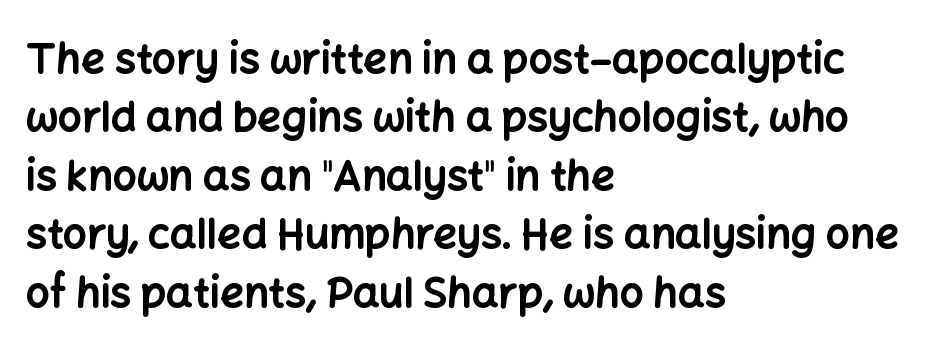
The image shows 42 px bold sans-serif type, upright; set left-aligned, normal line spacing (1.39x), normal letter spacing, not underlined; low stroke contrast and a medium x-height.
